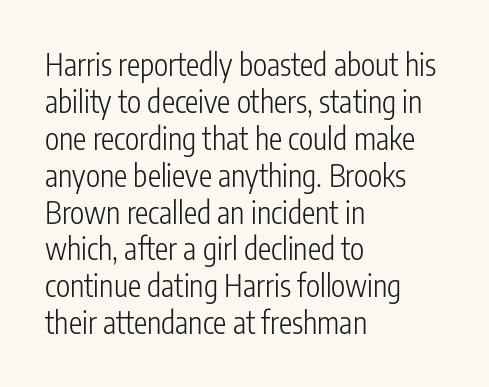
Reading down the block, your eye returns to a fixed left position each line. The font family rendered here belongs to the sans-serif group. Designer's note — italics off, roman on. Tracking here is standard; glyphs follow each other at the usual distance.
